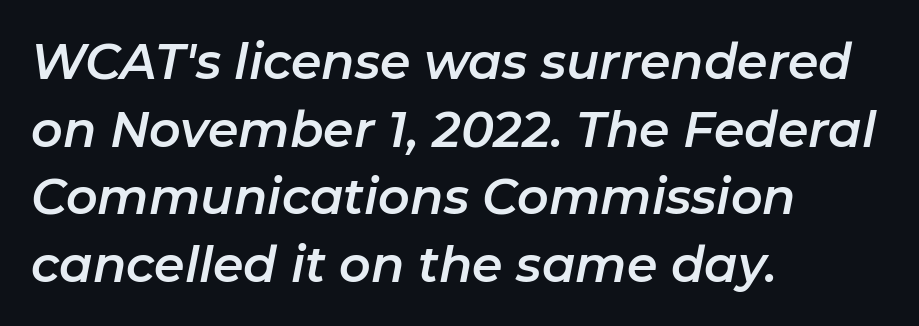
The image shows 49 px text type, italic (leaning right); set left-aligned, normal line spacing (1.38x), normal letter spacing, not underlined; low stroke contrast and a medium x-height.
